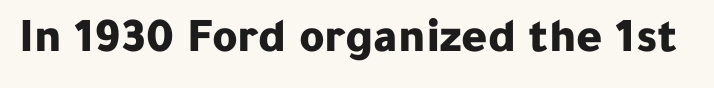
Caption: bold face, heavy strokes. The space beneath each line is pristine and unruled. The letters advance in unequal steps, a hallmark of proportional type. You can tell from the bare stems that sans-serif type was used. If you drew a line through each stem, it would be perfectly vertical.
